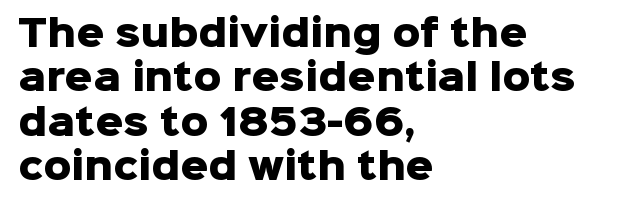
Q: Is the text bold? A: Yes.
Q: Is the text italic (slanted)? A: No, it is upright.
Q: Is the typeface a serif or a sans-serif typeface? A: Sans-serif.
Q: Is the text underlined? A: No.
Q: How is the paragraph aligned? A: Left-aligned.
Q: Is the spacing between letters normal or unusually wide? A: Normal.
Q: Is the spacing between lines tight, normal or loose? A: Normal.
Q: Width (condensed, normal, or wide)? A: Normal.
Q: Stroke contrast? A: Low.
Q: x-height? A: Medium.
Q: Monospaced? A: No.
